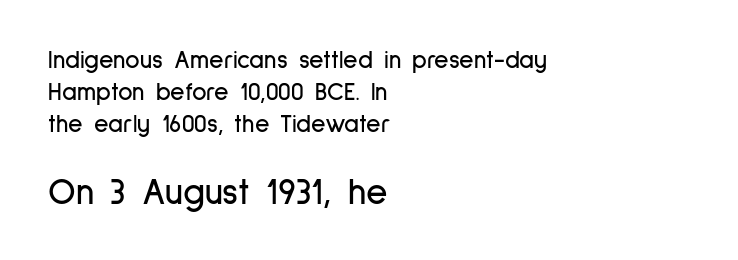
Q: Is the text italic (slanted)? A: No, it is upright.
Q: Is the typeface a serif or a sans-serif typeface? A: Sans-serif.
Q: Is the text underlined? A: No.
Q: How is the paragraph aligned? A: Left-aligned.
Q: Is the spacing between letters normal or unusually wide? A: Normal.
Q: Is the spacing between lines tight, normal or loose? A: Normal.
Q: Which block of text is set in a larger size, the first (top) or the second (bottom)? A: The second (bottom) one.
Q: Width (condensed, normal, or wide)? A: Condensed.
Q: Stroke contrast? A: Low.
Q: x-height? A: Medium.
Q: Monospaced? A: No.
